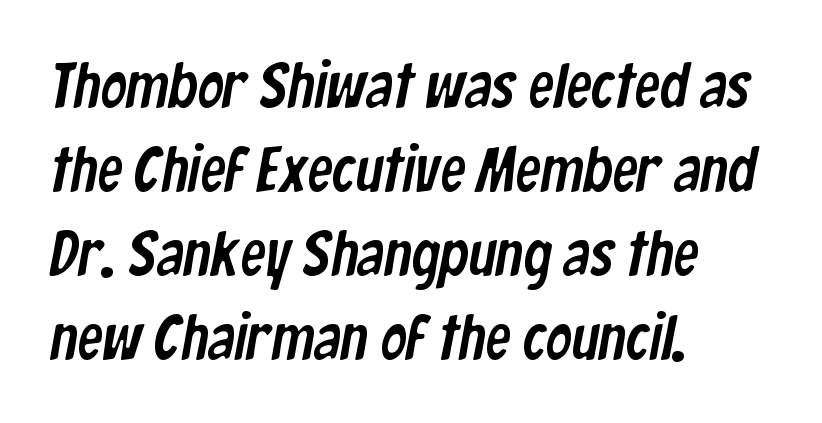
The letters advance in unequal steps, a hallmark of proportional type. Regarding serifs, this sample does without them. Spacing between characters is what you'd get straight out of the box. Underlining? Definitely not there.
